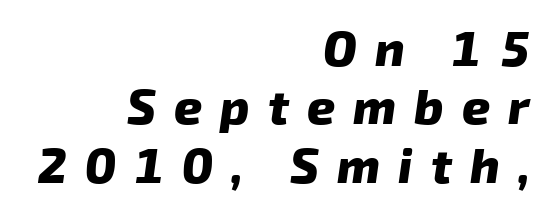
Q: Is the text bold? A: Yes.
Q: Is the typeface a serif or a sans-serif typeface? A: Sans-serif.
Q: Is the text underlined? A: No.
Q: How is the paragraph aligned? A: Right-aligned.
Q: Is the spacing between letters normal or unusually wide? A: Unusually wide.
Q: Width (condensed, normal, or wide)? A: Normal.
Q: Stroke contrast? A: Low.
Q: x-height? A: Medium.
Q: Monospaced? A: No.
